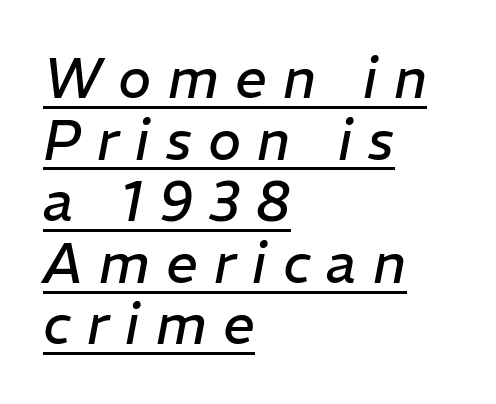
Q: Is the text bold? A: No.
Q: Is the text italic (slanted)? A: Yes, it leans right by about 11 degrees.
Q: Is the text underlined? A: Yes.
Q: How is the paragraph aligned? A: Left-aligned.
Q: Is the spacing between letters normal or unusually wide? A: Unusually wide.
Q: Is the spacing between lines tight, normal or loose? A: Tight.
Q: Width (condensed, normal, or wide)? A: Normal.
Q: Stroke contrast? A: Low.
Q: x-height? A: Medium.
Q: Monospaced? A: No.
